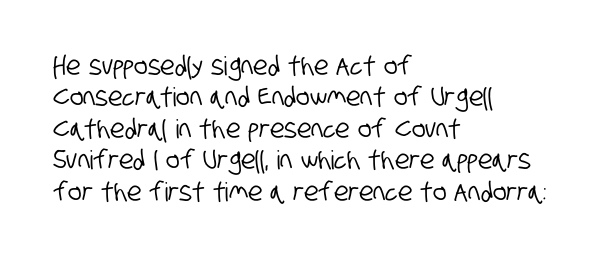
The image shows 26 px text type; set left-aligned, line spacing 1.21x, normal letter spacing, not underlined.
